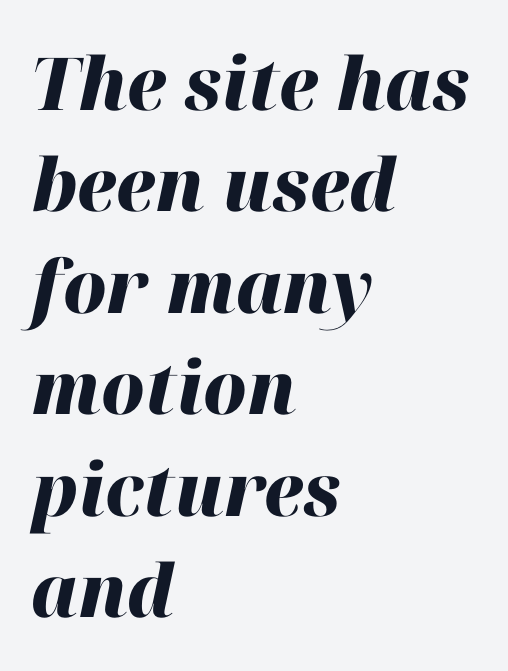
Characters follow at the spacing the type designer built in. Honestly, there is no underline to notice here at all. Varying glyph widths throughout — classic text-font behaviour. The rows are spaced the way most documents space them. How heavy is the stroke? Heavy — this is a bold. Short and long lines alike share a common starting point at left.
